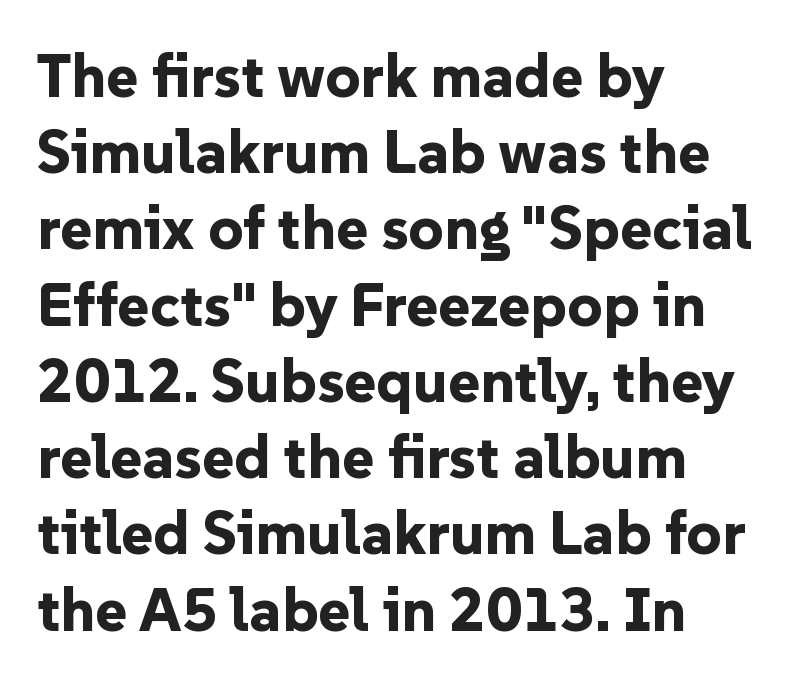
{"serif": "no", "italic": "no", "bold": "yes", "weight": "bold", "width": "normal", "stroke_contrast": "low", "x_height": "medium", "monospaced": "no", "underline": "no", "align": "left", "line_spacing": "normal", "line_spacing_ratio": 1.25, "letter_spacing": "normal", "letter_spacing_em": 0.0, "glyph_px": 61}
